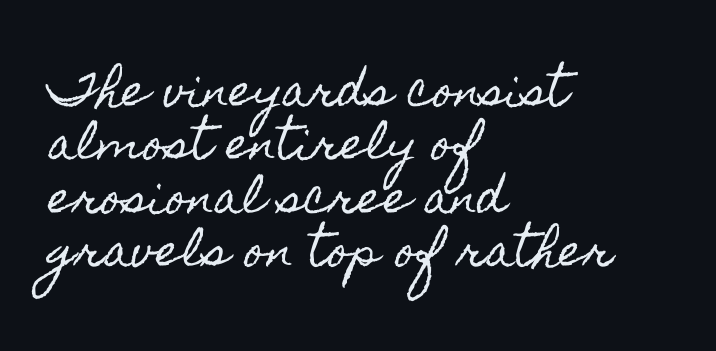
The image shows 43 px condensed type; set left-aligned, line spacing 1.24x, normal letter spacing, not underlined; a small x-height.
